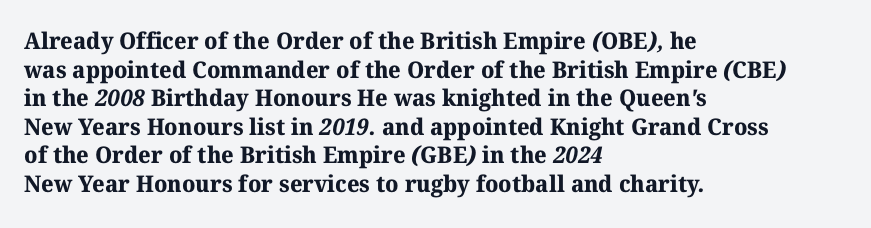
The image shows 23 px bold type; set left-aligned, line spacing 1.24x, normal letter spacing, not underlined.
